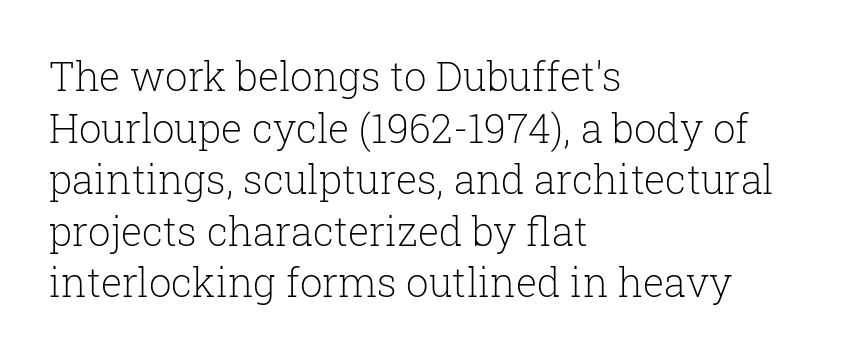
{"serif": "yes", "italic": "no", "bold": "no", "weight": "light", "width": "normal", "stroke_contrast": "low", "x_height": "medium", "monospaced": "no", "underline": "no", "align": "left", "line_spacing": "normal", "line_spacing_ratio": 1.29, "letter_spacing": "normal", "letter_spacing_em": 0.0, "glyph_px": 40}
